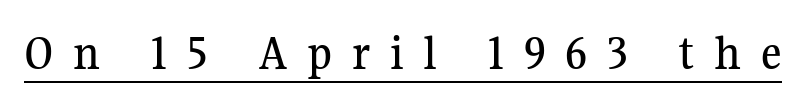
Q: Is the text italic (slanted)? A: No, it is upright.
Q: Is the typeface a serif or a sans-serif typeface? A: Serif.
Q: Is the text underlined? A: Yes.
Q: Is the spacing between letters normal or unusually wide? A: Unusually wide.
Q: Width (condensed, normal, or wide)? A: Normal.
Q: Stroke contrast? A: Medium.
Q: x-height? A: Medium.
Q: Monospaced? A: No.
